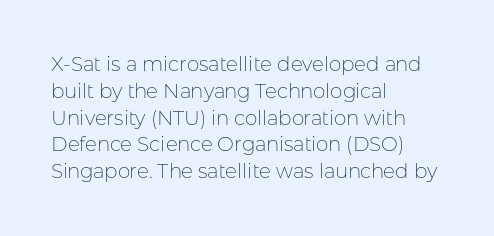
Unlike italic type, these characters show no tilt at all. Honestly, there is no underline to notice here at all. The ragged edge is on the right, which tells us the setting is flush left. Tracking here is standard; glyphs follow each other at the usual distance.
